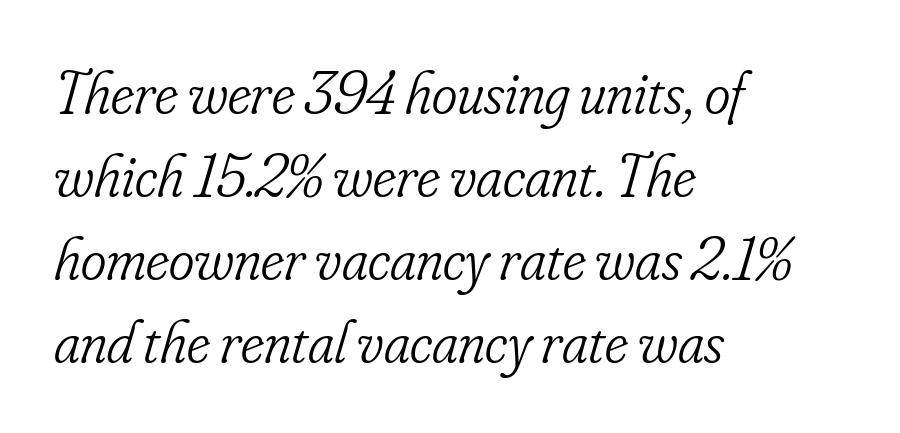
Q: Is the text bold? A: No.
Q: Is the text italic (slanted)? A: Yes, it leans right by about 16 degrees.
Q: Is the typeface a serif or a sans-serif typeface? A: Serif.
Q: Is the text underlined? A: No.
Q: How is the paragraph aligned? A: Left-aligned.
Q: Is the spacing between letters normal or unusually wide? A: Normal.
Q: Is the spacing between lines tight, normal or loose? A: Normal.
Q: Width (condensed, normal, or wide)? A: Condensed.
Q: Stroke contrast? A: Low.
Q: x-height? A: Small.
Q: Monospaced? A: No.
